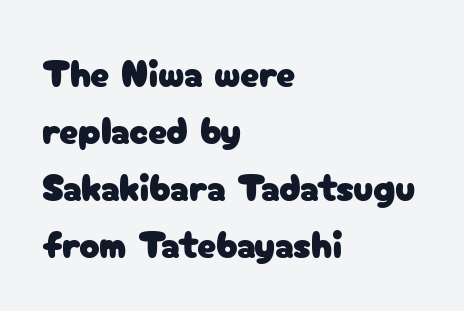
The image shows 38 px sans-serif type, upright; set left-aligned, normal line spacing (1.5x), normal letter spacing, not underlined; low stroke contrast and a medium x-height.
